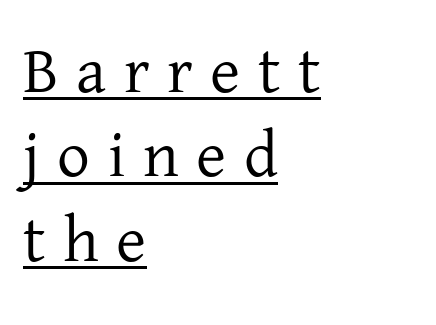
Q: Is the text italic (slanted)? A: No, it is upright.
Q: Is the typeface a serif or a sans-serif typeface? A: Serif.
Q: Is the text underlined? A: Yes.
Q: How is the paragraph aligned? A: Left-aligned.
Q: Is the spacing between letters normal or unusually wide? A: Unusually wide.
Q: Is the spacing between lines tight, normal or loose? A: Normal.
Q: Width (condensed, normal, or wide)? A: Normal.
Q: Stroke contrast? A: Low.
Q: x-height? A: Medium.
Q: Monospaced? A: No.
